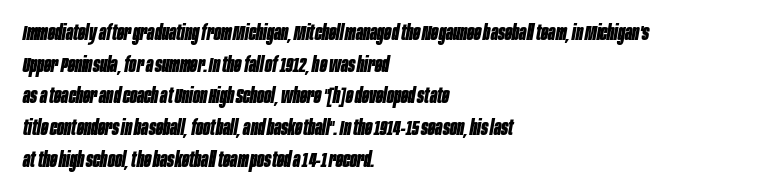
The image shows 21 px bold type, italic (leaning right); set left-aligned, normal line spacing (1.51x), normal letter spacing, not underlined.
